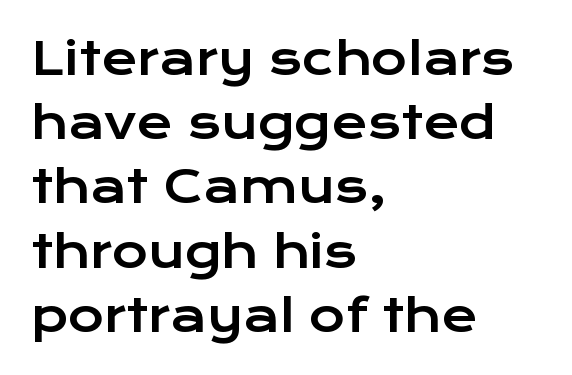
The image shows 44 px wide sans-serif type, upright; set left-aligned, normal line spacing (1.46x), normal letter spacing, not underlined; low stroke contrast and a medium x-height.
